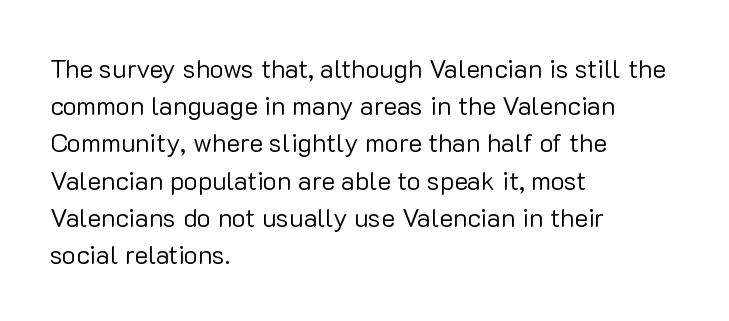
{"italic": "no", "bold": "no", "underline": "no", "align": "left", "line_spacing": "normal", "line_spacing_ratio": 1.43, "letter_spacing": "normal", "letter_spacing_em": 0.0, "glyph_px": 26}
